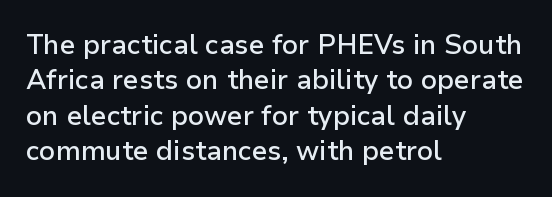
The image shows 27 px text type, upright; set left-aligned, normal line spacing (1.31x), normal letter spacing, not underlined.
